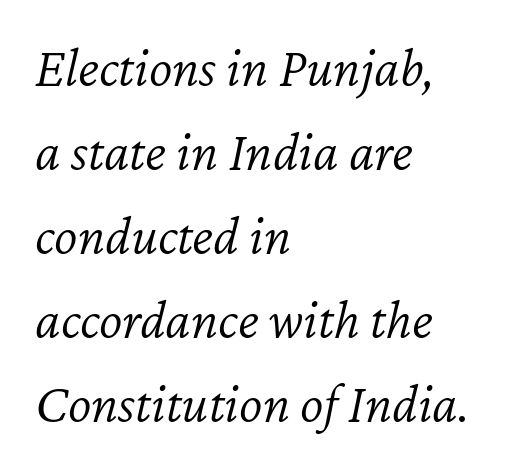
All the whitespace from short lines collects on the right. Each letter keeps its own natural width here, so spacing adapts to shape. Does the lettering tilt? It does — this is italic. The string is rendered with underlining switched off. This reads as an unemphasized weight, regular at the heaviest. Standard letterfit; no display-style spreading of the glyphs.
